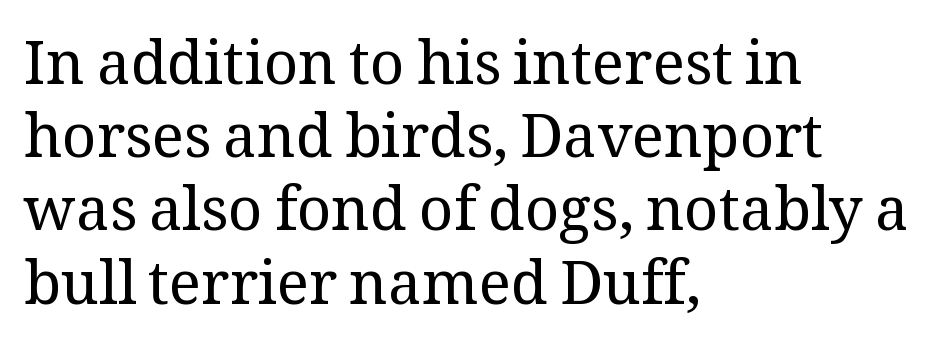
The image shows 60 px regular-weight serif type, upright; set left-aligned, line spacing 1.22x, normal letter spacing, not underlined; medium stroke contrast and a medium x-height.
